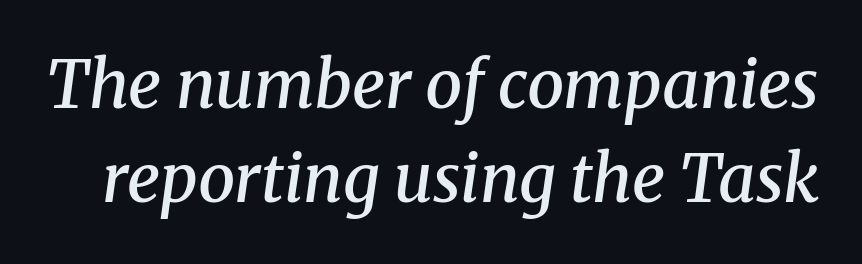
The image shows 66 px semibold serif type, italic (leaning right); set normal line spacing (1.42x), normal letter spacing, not underlined; medium stroke contrast and a medium x-height.
